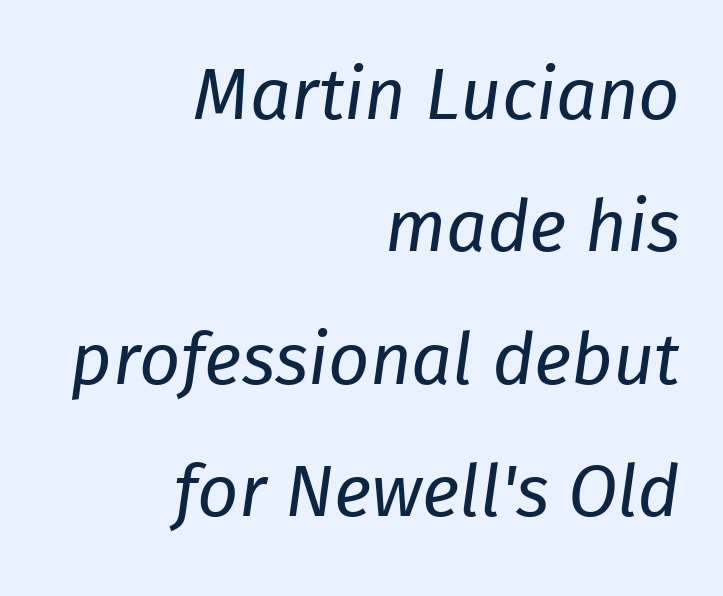
These lines keep a tight, regular rhythm from letter to letter. Is the type heavy? It reads as light-to-regular instead. If you drew a ruler down the right edge, every line would touch it. The foot of each line stays bare and open. A typesetter would call this proportional, since set widths differ per character.
